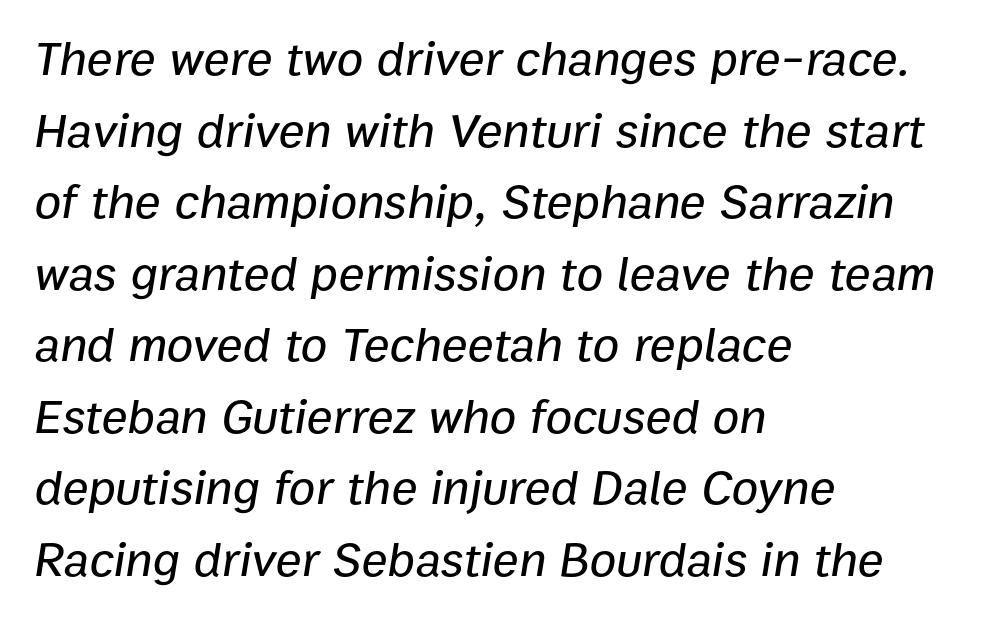
Is this a fixed-width face? No — the glyphs have proportional, varying widths. Short note: letters normally spaced. A typesetter would call this leading conventional body-copy spacing. Has an underline been added? It has not. Horizontally, the lines are justified to the leading edge only.
